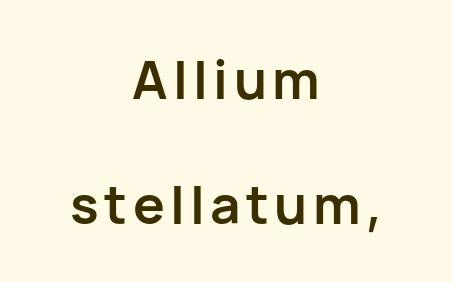
Q: Is the text bold? A: Yes.
Q: Is the text italic (slanted)? A: No, it is upright.
Q: Is the typeface a serif or a sans-serif typeface? A: Sans-serif.
Q: Is the text underlined? A: No.
Q: How is the paragraph aligned? A: Centered.
Q: Is the spacing between lines tight, normal or loose? A: Loose.
Q: Width (condensed, normal, or wide)? A: Normal.
Q: Stroke contrast? A: Low.
Q: x-height? A: Medium.
Q: Monospaced? A: No.
